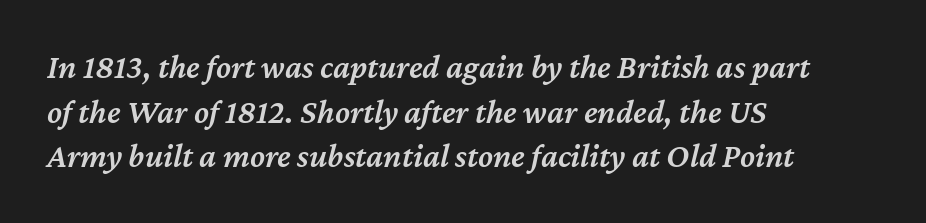
Q: Is the text bold? A: Semi-bold.
Q: Is the text italic (slanted)? A: Yes, it leans right by about 12 degrees.
Q: Is the text underlined? A: No.
Q: How is the paragraph aligned? A: Left-aligned.
Q: Is the spacing between letters normal or unusually wide? A: Normal.
Q: Is the spacing between lines tight, normal or loose? A: Normal.
Q: Width (condensed, normal, or wide)? A: Normal.
Q: Stroke contrast? A: Medium.
Q: x-height? A: Medium.
Q: Monospaced? A: No.
